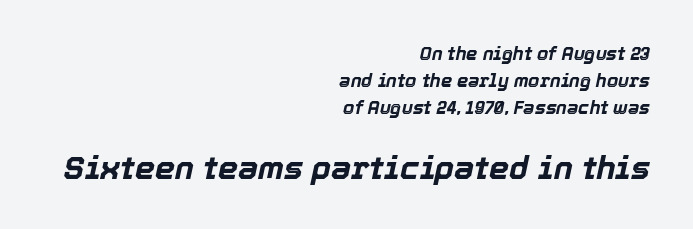
{"italic": "yes", "lean": "right", "slant_degrees": 12, "bold": "yes", "weight": "bold", "width": "normal", "x_height": "medium", "monospaced": "no", "underline": "no", "align": "right", "line_spacing": "normal", "line_spacing_ratio": 1.5, "letter_spacing": "normal", "letter_spacing_em": 0.0, "larger_block": "second", "size_ratio": 1.78, "glyph_px": 32}
